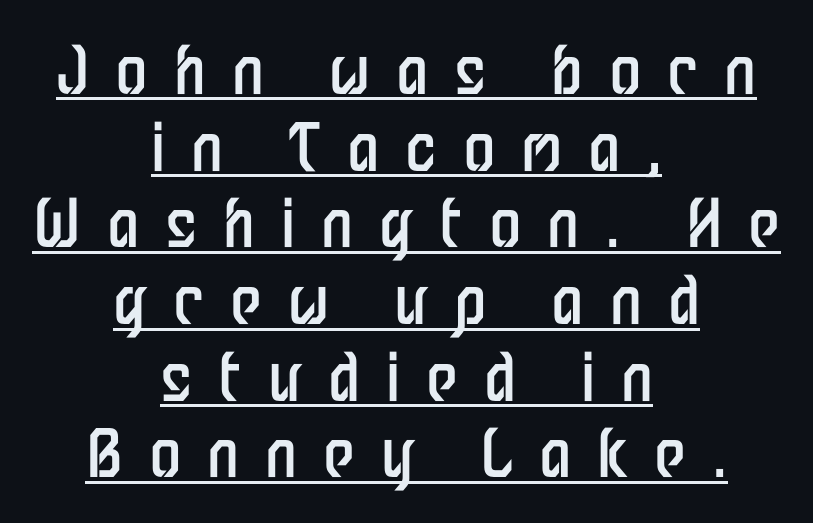
{"serif": "no", "italic": "no", "bold": "no", "weight": "regular", "width": "condensed", "stroke_contrast": "low", "x_height": "medium", "monospaced": "no", "underline": "yes", "align": "center", "line_spacing_ratio": 1.18, "letter_spacing": "wide", "letter_spacing_em": 0.4, "glyph_px": 65}
